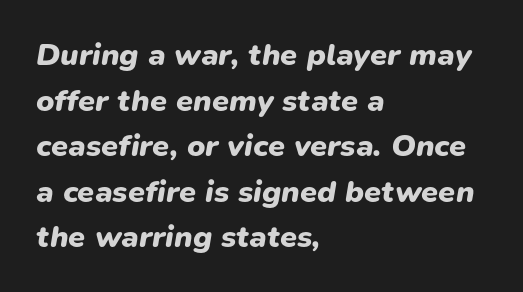
All the whitespace from short lines collects on the right. Words float on clear page, feet unadorned. The axis of the letterforms is tilted away from vertical. A dark, heavy texture on the line: the type is bold. Looks like regular typesetting: each glyph gets only the width it needs.
